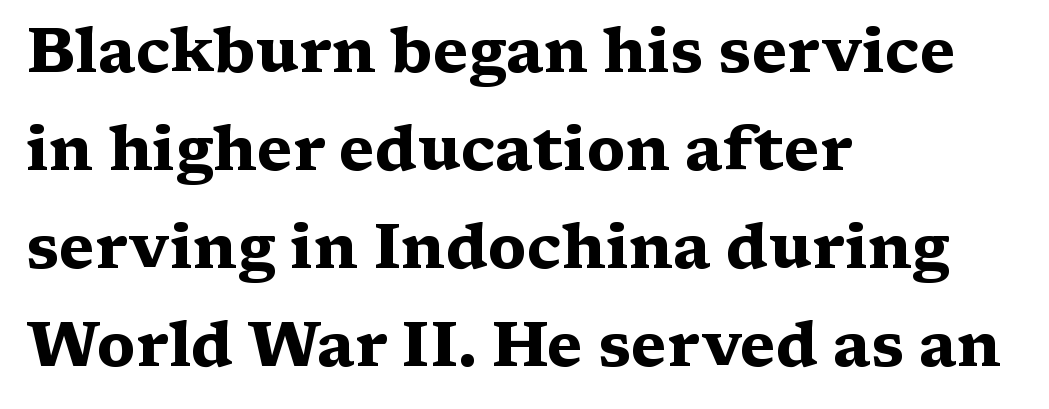
Leading matches the norm, producing a regular column. The strokes are fattened all the way to bold. The font family rendered here belongs to the serif group. How are the letters spaced? Ordinarily, with no added tracking. Words float on clear page, feet unadorned. You can tell it's not italic because the verticals are truly vertical.
